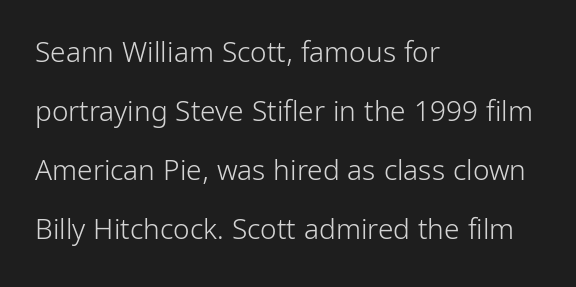
Q: Is the text bold? A: No.
Q: Is the text italic (slanted)? A: No, it is upright.
Q: Is the typeface a serif or a sans-serif typeface? A: Sans-serif.
Q: Is the text underlined? A: No.
Q: How is the paragraph aligned? A: Left-aligned.
Q: Is the spacing between letters normal or unusually wide? A: Normal.
Q: Is the spacing between lines tight, normal or loose? A: Loose.
Q: Width (condensed, normal, or wide)? A: Condensed.
Q: Stroke contrast? A: Low.
Q: x-height? A: Medium.
Q: Monospaced? A: No.
